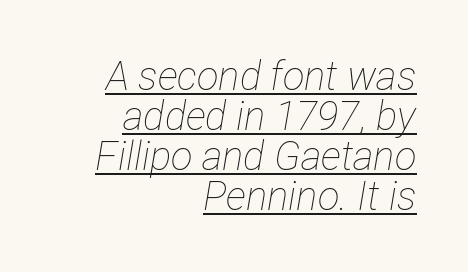
The image shows 40 px thin, condensed type, italic (leaning right); set right-aligned, tight line spacing (1.0x), normal letter spacing, underlined; low stroke contrast and a medium x-height.
